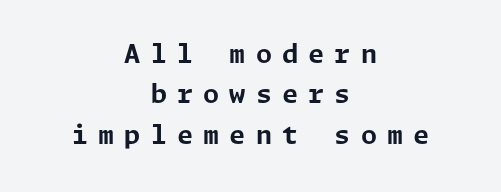
When letters stand straight like this, we call the style roman or upright. Line starts and ends both wander, symmetrically. In terms of leading, this rendering sits right in the middle. You'd pick this weight for a headline — it's a proper bold.
